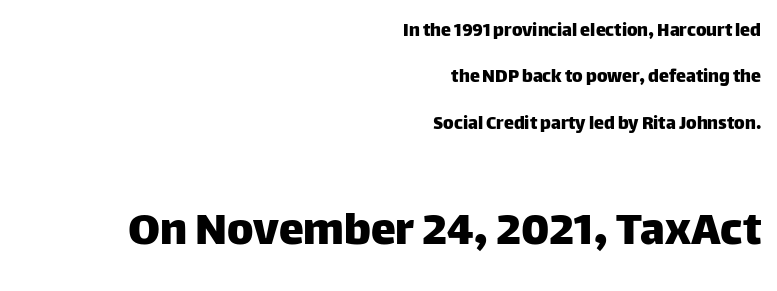
Q: Is the text italic (slanted)? A: No, it is upright.
Q: Is the typeface a serif or a sans-serif typeface? A: Sans-serif.
Q: Is the text underlined? A: No.
Q: How is the paragraph aligned? A: Right-aligned.
Q: Is the spacing between letters normal or unusually wide? A: Normal.
Q: Is the spacing between lines tight, normal or loose? A: Loose.
Q: Which block of text is set in a larger size, the first (top) or the second (bottom)? A: The second (bottom) one.
Q: Width (condensed, normal, or wide)? A: Normal.
Q: Stroke contrast? A: Low.
Q: x-height? A: Large.
Q: Monospaced? A: No.
